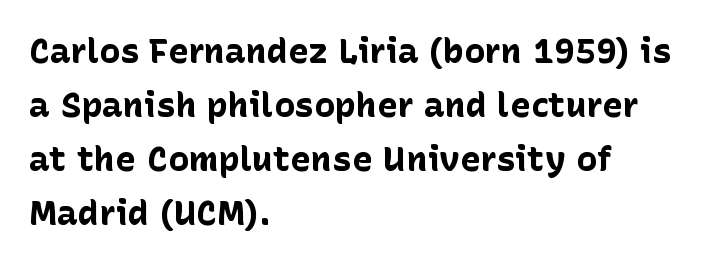
The image shows 35 px bold sans-serif type, upright; set left-aligned, normal line spacing (1.54x), normal letter spacing, not underlined; low stroke contrast and a medium x-height.
